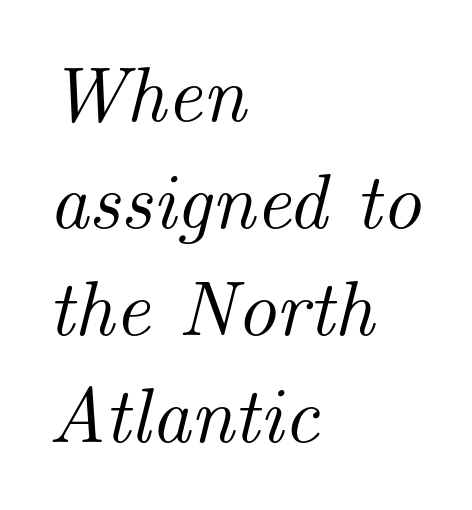
Character widths vary here, with narrow letters taking less room than wide ones. Alignment: flush left. No word sits above an underline. Stroke terminals: seriffed. If you drew a line through each stem, it would be angled. Baseline-to-baseline distance is the conventional proportion of letter height.
